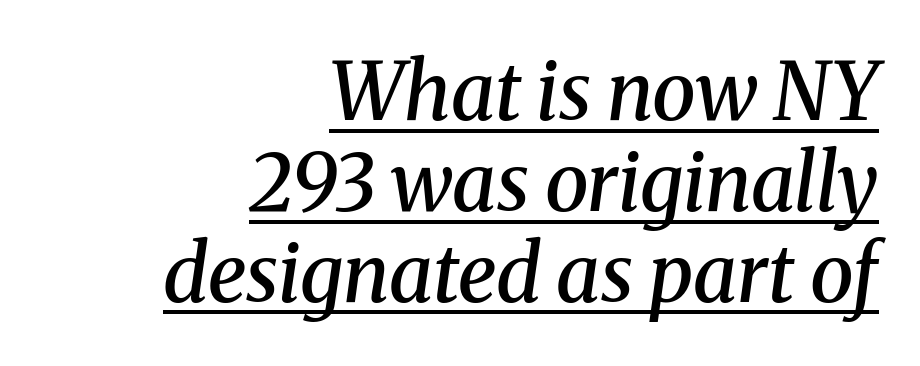
Inter-character spacing is left at the font's built-in metrics. The rendered words wear a rule along their underside. Is there much room between lines? No — they nearly touch. The face used here has a pronounced slope to its letters. Note the varied advance widths — an 'i' is clearly narrower than an 'm'. Where is the straight margin? On the right.
